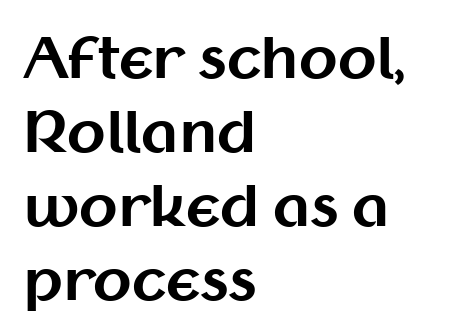
Beneath every word, the page is bare. A dark, heavy texture on the line: the type is bold. This rendering leaves character spacing at its baseline value. The face used here is proportionally spaced, like ordinary book or web type.
